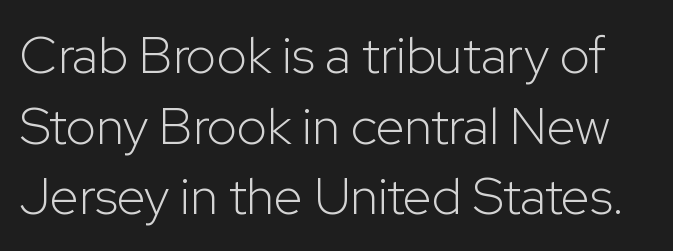
{"serif": "no", "italic": "no", "bold": "no", "weight": "light", "width": "normal", "stroke_contrast": "low", "x_height": "medium", "monospaced": "no", "underline": "no", "line_spacing": "normal", "line_spacing_ratio": 1.36, "letter_spacing": "normal", "letter_spacing_em": 0.0, "glyph_px": 52}
